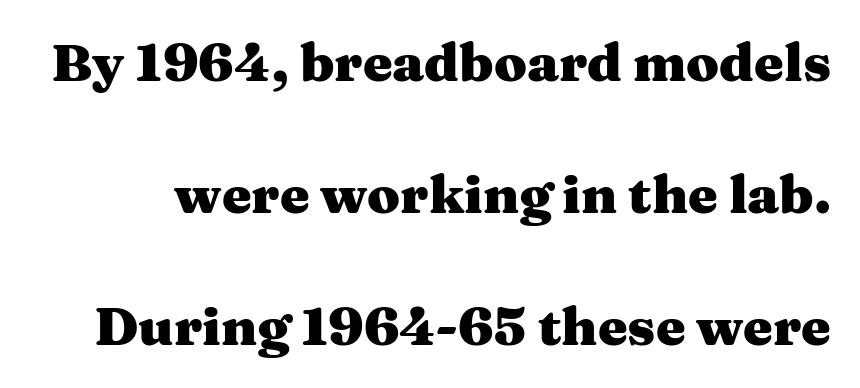
You can tell it's not italic because the verticals are truly vertical. Baseline-to-baseline distance is far greater than the letter height. Classification — serif. Quick note: underline off. A dark, heavy texture on the line: the type is bold. You could not count columns in this text — the font is proportionally spaced.
